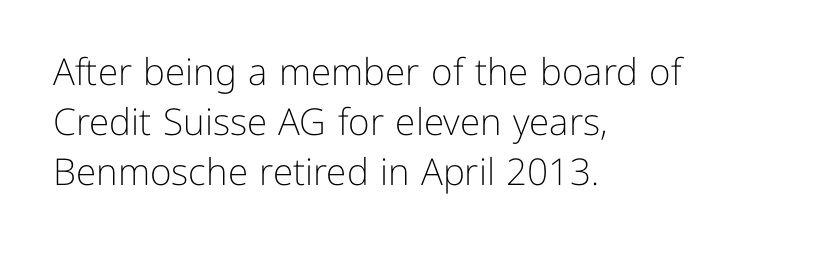
Q: Is the text bold? A: No.
Q: Is the text italic (slanted)? A: No, it is upright.
Q: Is the typeface a serif or a sans-serif typeface? A: Sans-serif.
Q: Is the text underlined? A: No.
Q: How is the paragraph aligned? A: Left-aligned.
Q: Is the spacing between letters normal or unusually wide? A: Normal.
Q: Is the spacing between lines tight, normal or loose? A: Normal.
Q: Width (condensed, normal, or wide)? A: Normal.
Q: Stroke contrast? A: Low.
Q: x-height? A: Medium.
Q: Monospaced? A: No.
